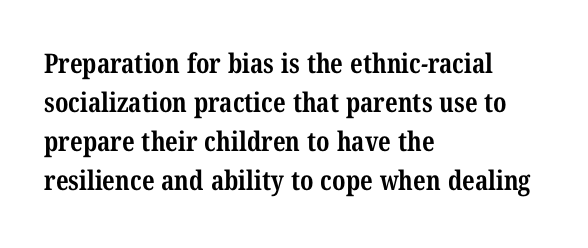
Check the space under the baseline: it is left empty. These lines sit exactly where default settings would place them. Its strokes are broad and dark, the hallmark of bold type. The compositor pushed each line to the left boundary.
